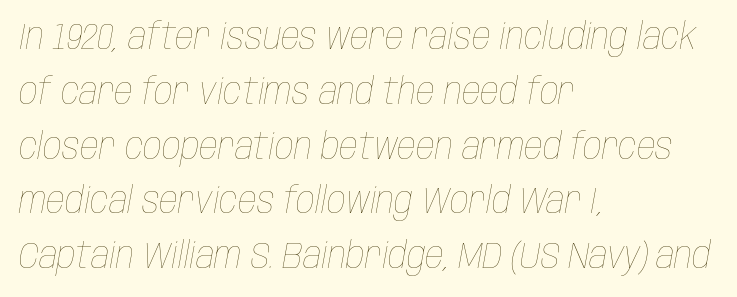
Q: Is the text bold? A: No.
Q: Is the text italic (slanted)? A: Yes, it leans right by about 10 degrees.
Q: Is the text underlined? A: No.
Q: How is the paragraph aligned? A: Left-aligned.
Q: Is the spacing between letters normal or unusually wide? A: Normal.
Q: Is the spacing between lines tight, normal or loose? A: Normal.
Q: Width (condensed, normal, or wide)? A: Condensed.
Q: Stroke contrast? A: Low.
Q: x-height? A: Large.
Q: Monospaced? A: No.
